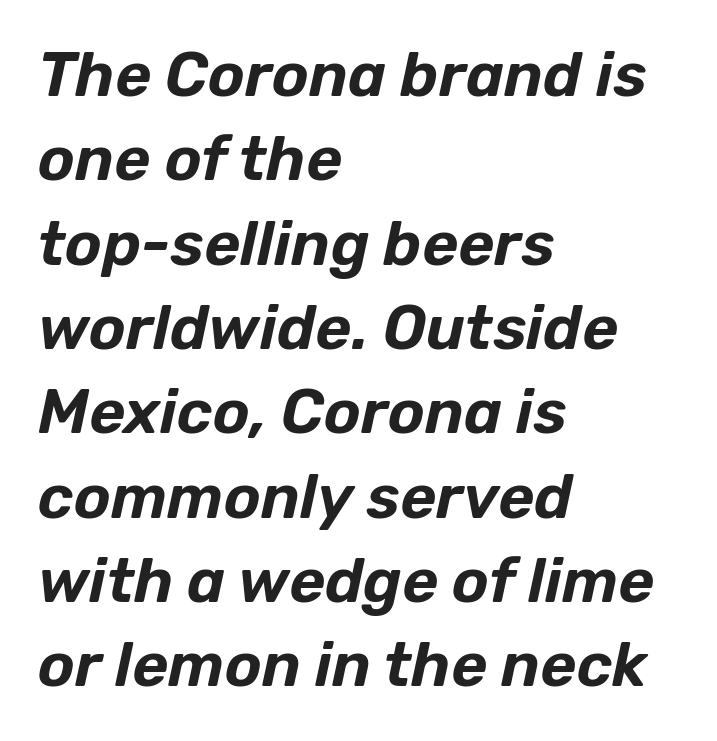
The text block is weighted toward the left margin, trailing off unevenly rightward. Does the lettering tilt? It does — this is italic. This rendering leaves character spacing at its baseline value. No word sits above an underline.
